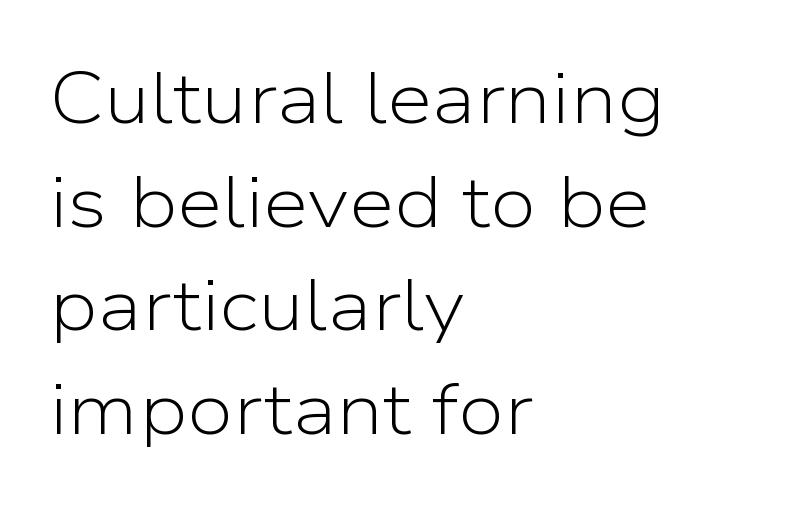
The image shows 73 px light sans-serif type, upright; set left-aligned, normal line spacing (1.42x), normal letter spacing, not underlined; low stroke contrast and a medium x-height.
